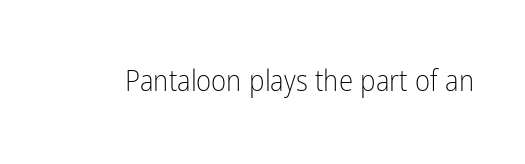
Do the characters align in a grid? No, the font is proportional. The specimen reads as upright at a glance. The tracking reads as untouched default to a designer's eye. Serifs: no, the terminals of the letterforms are clean. Stems and bowls with no extra thickness — not bold.
